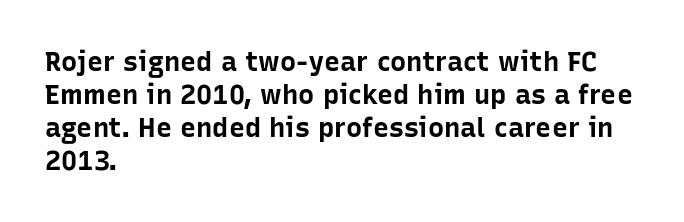
The image shows 27 px bold type, upright; set left-aligned, line spacing 1.22x, normal letter spacing, not underlined.
